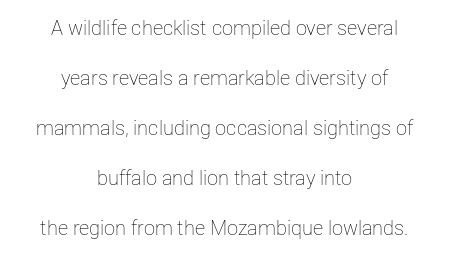
One glance says open: line gaps are wider than usual. Only glyphs here, with clear space below each row. Notice how the stems are strictly vertical — no italics here. These lines stack symmetrically, like a column narrowing and widening about its center. The letters sit at their default tracking, neither squeezed nor spread.
